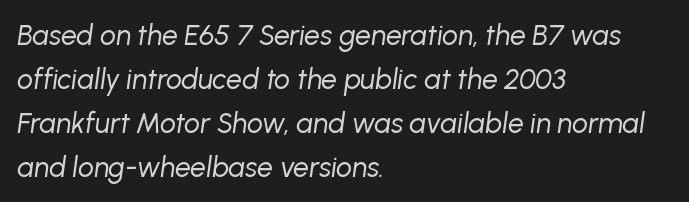
Q: Is the text bold? A: No.
Q: Is the text italic (slanted)? A: Yes, it leans right by about 8 degrees.
Q: Is the text underlined? A: No.
Q: How is the paragraph aligned? A: Left-aligned.
Q: Is the spacing between letters normal or unusually wide? A: Normal.
Q: Is the spacing between lines tight, normal or loose? A: Normal.
Q: Width (condensed, normal, or wide)? A: Normal.
Q: Stroke contrast? A: Low.
Q: x-height? A: Medium.
Q: Monospaced? A: No.
